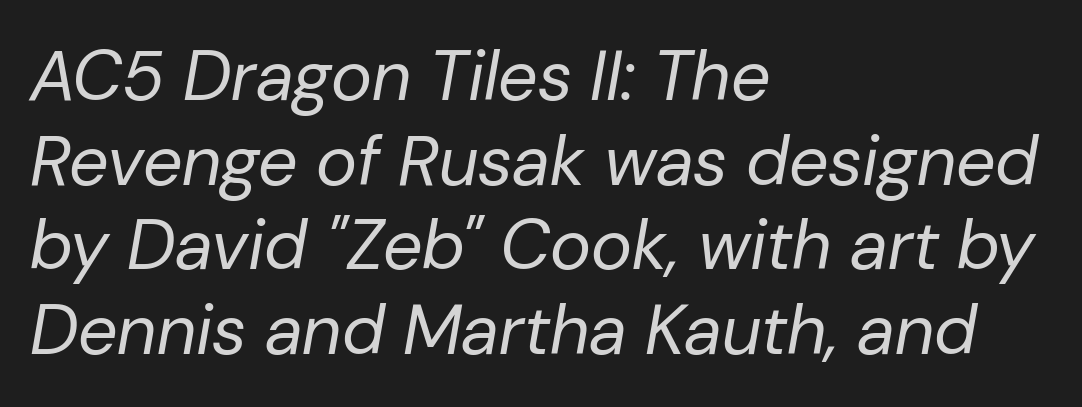
Reading down the block, your eye returns to a fixed left position each line. Students, note that the glyphs here touch the page at normal intervals. Here the designer chose a conventional face with non-uniform glyph widths. The lettering tilts uniformly, giving the passage an italic look. Beneath every word, the page is bare.
